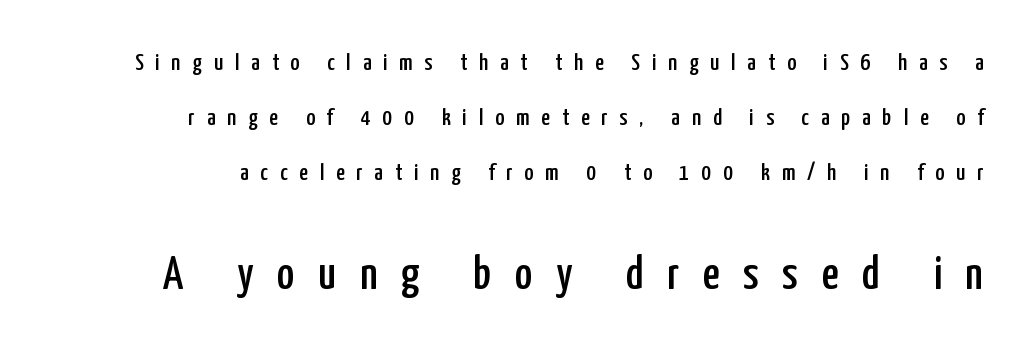
Q: Is the text italic (slanted)? A: No, it is upright.
Q: Is the typeface a serif or a sans-serif typeface? A: Sans-serif.
Q: Is the text underlined? A: No.
Q: Is the spacing between letters normal or unusually wide? A: Unusually wide.
Q: Is the spacing between lines tight, normal or loose? A: Loose.
Q: Which block of text is set in a larger size, the first (top) or the second (bottom)? A: The second (bottom) one.
Q: Width (condensed, normal, or wide)? A: Condensed.
Q: Stroke contrast? A: Low.
Q: x-height? A: Medium.
Q: Monospaced? A: No.
